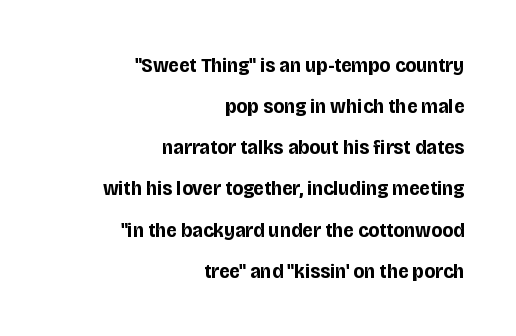
{"italic": "no", "bold": "yes", "underline": "no", "align": "right", "line_spacing": "loose", "line_spacing_ratio": 1.96, "letter_spacing": "normal", "letter_spacing_em": 0.0, "glyph_px": 21}
